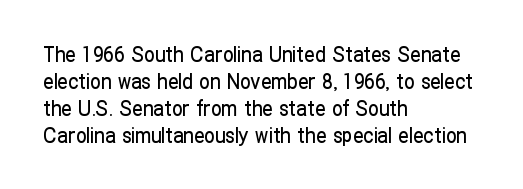
Q: Is the text italic (slanted)? A: No, it is upright.
Q: Is the text underlined? A: No.
Q: How is the paragraph aligned? A: Left-aligned.
Q: Is the spacing between letters normal or unusually wide? A: Normal.
Q: Is the spacing between lines tight, normal or loose? A: Normal.
